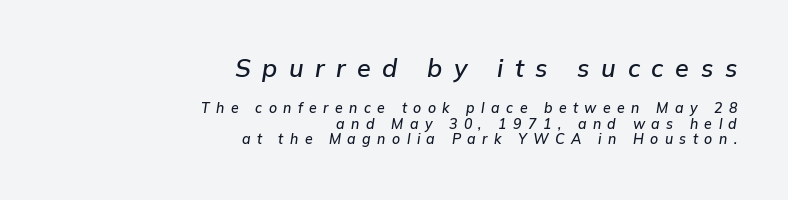
{"italic": "yes", "lean": "right", "slant_degrees": 9, "underline": "no", "align": "right", "line_spacing": "tight", "line_spacing_ratio": 1.1, "letter_spacing": "wide", "letter_spacing_em": 0.46, "larger_block": "first", "size_ratio": 1.79, "glyph_px": 25}
